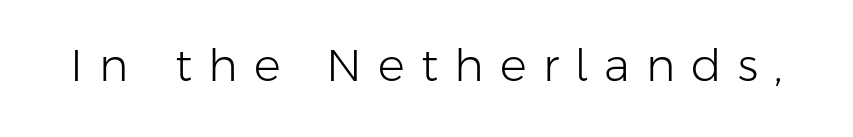
{"serif": "no", "italic": "no", "bold": "no", "weight": "light", "width": "normal", "stroke_contrast": "low", "x_height": "medium", "monospaced": "no", "underline": "no", "letter_spacing": "wide", "letter_spacing_em": 0.36, "glyph_px": 45}
